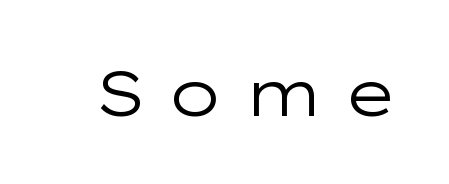
{"serif": "no", "italic": "no", "bold": "no", "weight": "regular", "width": "wide", "stroke_contrast": "low", "x_height": "medium", "monospaced": "no", "underline": "no", "letter_spacing": "wide", "letter_spacing_em": 0.32, "glyph_px": 64}
